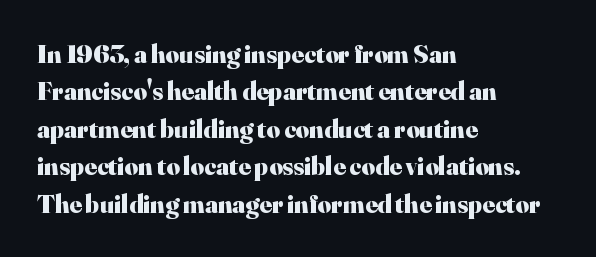
The image shows 26 px bold type, upright; set left-aligned, normal line spacing (1.44x), normal letter spacing, not underlined.
